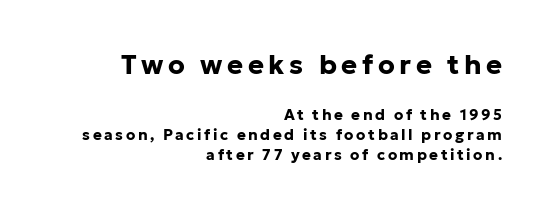
The image shows 27 px bold type, upright; set right-aligned, normal line spacing (1.34x), not underlined; the first (top) block is 1.8x larger.
